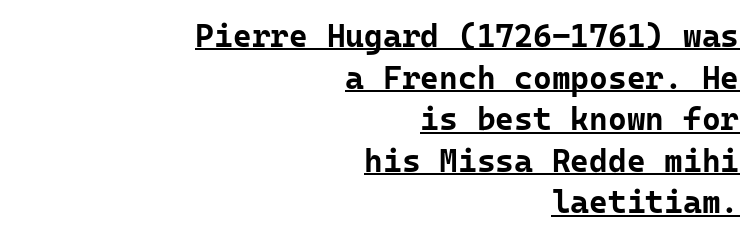
{"serif": "no", "italic": "no", "bold": "yes", "weight": "bold", "width": "normal", "stroke_contrast": "low", "x_height": "medium", "underline": "yes", "align": "right", "line_spacing": "normal", "line_spacing_ratio": 1.3, "letter_spacing": "normal", "letter_spacing_em": 0.0, "glyph_px": 32}
